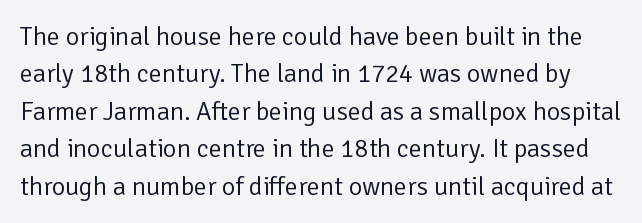
The image shows 26 px text type, upright; set normal line spacing (1.44x), normal letter spacing, not underlined.
